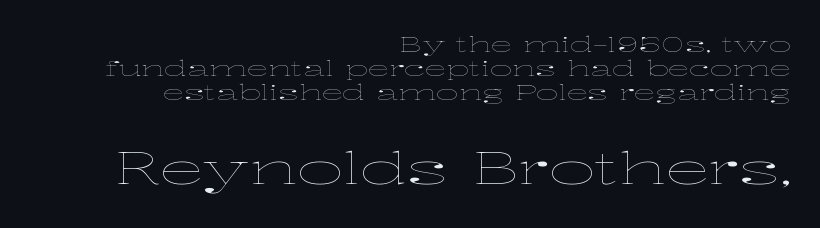
{"italic": "no", "bold": "no", "weight": "thin", "width": "wide", "stroke_contrast": "low", "x_height": "medium", "monospaced": "no", "underline": "no", "align": "right", "line_spacing": "tight", "line_spacing_ratio": 1.08, "letter_spacing": "normal", "letter_spacing_em": 0.0, "larger_block": "second", "size_ratio": 2.05, "glyph_px": 45}
